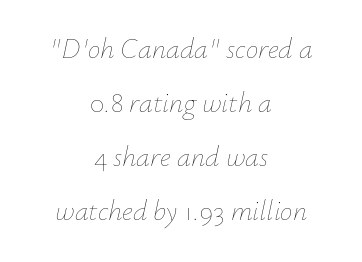
Typeset on center — no edge is straight. Looks like regular typesetting: each glyph gets only the width it needs. Default kerning and tracking; the words read as compact shapes. The vertical gap from one line to the next is large.
